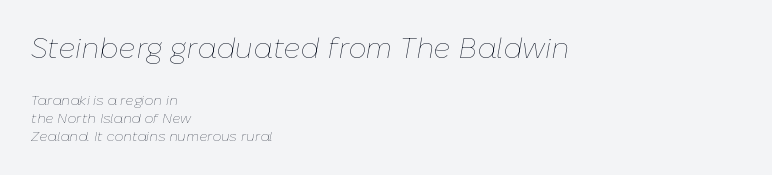
Q: Is the text bold? A: No.
Q: Is the text italic (slanted)? A: Yes, it leans right by about 10 degrees.
Q: Is the text underlined? A: No.
Q: How is the paragraph aligned? A: Left-aligned.
Q: Is the spacing between letters normal or unusually wide? A: Normal.
Q: Is the spacing between lines tight, normal or loose? A: Normal.
Q: Which block of text is set in a larger size, the first (top) or the second (bottom)? A: The first (top) one.
Q: Width (condensed, normal, or wide)? A: Normal.
Q: Stroke contrast? A: Low.
Q: x-height? A: Medium.
Q: Monospaced? A: No.
